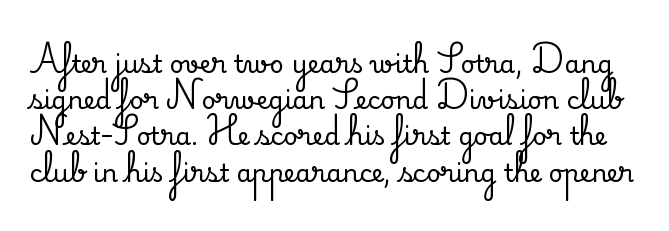
Q: Is the text italic (slanted)? A: No, it is upright.
Q: Is the text underlined? A: No.
Q: Is the spacing between letters normal or unusually wide? A: Normal.
Q: Is the spacing between lines tight, normal or loose? A: Normal.
